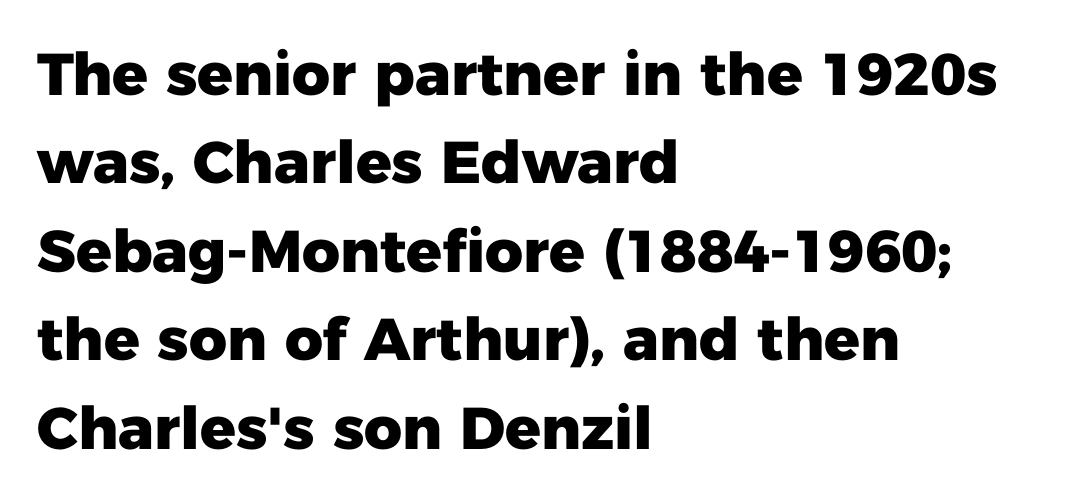
Think of a printed novel: that variable character pitch is what you see here. Notice how descenders clear the ascenders below comfortably — that's standard leading. Honestly, there is no underline to notice here at all. Every stem runs plumb, perpendicular to the baseline.
